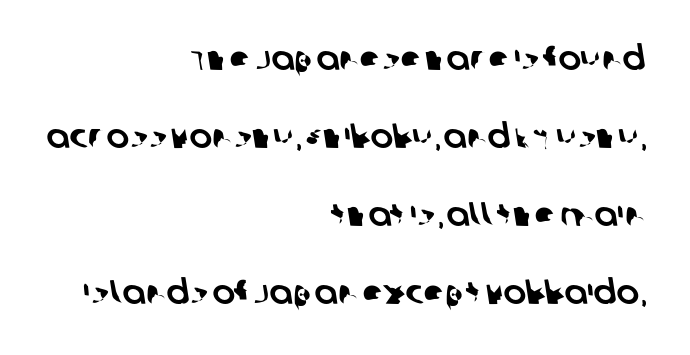
{"serif": "no", "width": "normal", "stroke_contrast": "low", "x_height": "large", "monospaced": "no", "underline": "no", "align": "right", "line_spacing": "loose", "line_spacing_ratio": 2.29, "letter_spacing": "normal", "letter_spacing_em": 0.0, "glyph_px": 34}
